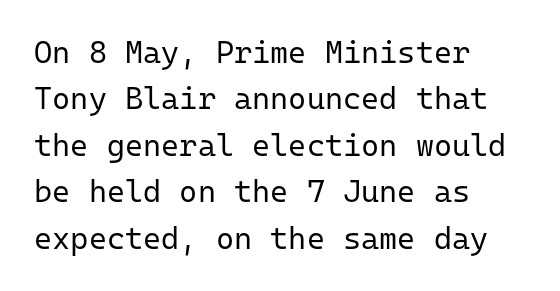
The image shows 31 px regular-weight sans-serif type, upright, monospaced; set left-aligned, normal line spacing (1.5x), normal letter spacing, not underlined; low stroke contrast and a medium x-height.
